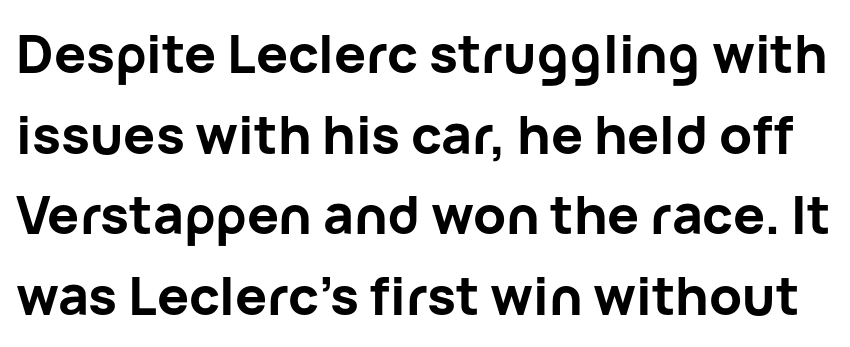
Q: Is the text bold? A: Yes.
Q: Is the text italic (slanted)? A: No, it is upright.
Q: Is the typeface a serif or a sans-serif typeface? A: Sans-serif.
Q: Is the text underlined? A: No.
Q: Is the spacing between letters normal or unusually wide? A: Normal.
Q: Is the spacing between lines tight, normal or loose? A: Normal.
Q: Width (condensed, normal, or wide)? A: Normal.
Q: Stroke contrast? A: Low.
Q: x-height? A: Medium.
Q: Monospaced? A: No.
